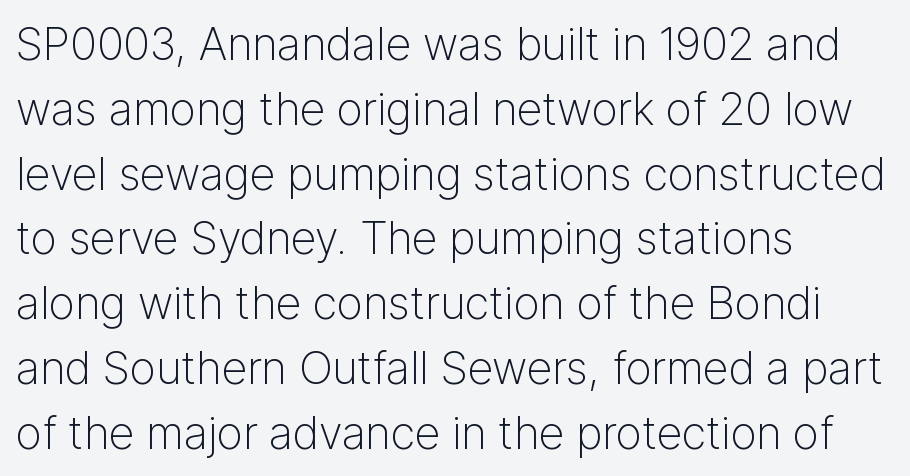
The image shows 45 px light sans-serif type, upright; set left-aligned, normal line spacing (1.44x), normal letter spacing, not underlined; low stroke contrast and a medium x-height.
